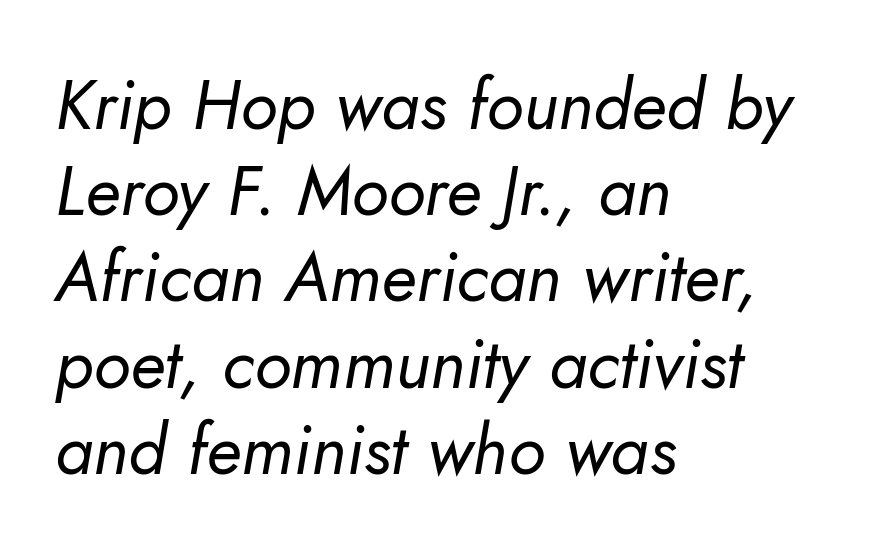
Q: Is the text bold? A: No.
Q: Is the text italic (slanted)? A: Yes, it leans right by about 10 degrees.
Q: Is the text underlined? A: No.
Q: How is the paragraph aligned? A: Left-aligned.
Q: Is the spacing between letters normal or unusually wide? A: Normal.
Q: Is the spacing between lines tight, normal or loose? A: Normal.
Q: Width (condensed, normal, or wide)? A: Normal.
Q: Stroke contrast? A: Low.
Q: x-height? A: Small.
Q: Monospaced? A: No.
